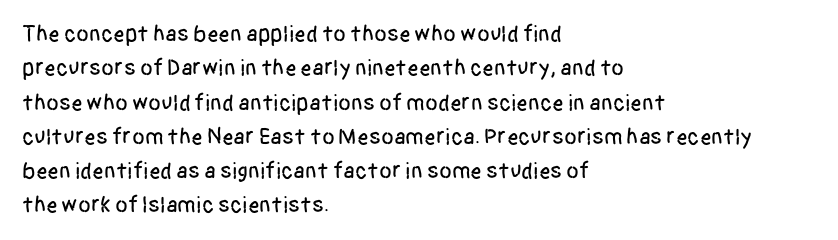
{"italic": "no", "underline": "no", "align": "left", "line_spacing": "normal", "line_spacing_ratio": 1.49, "letter_spacing": "normal", "letter_spacing_em": 0.0, "glyph_px": 23}
